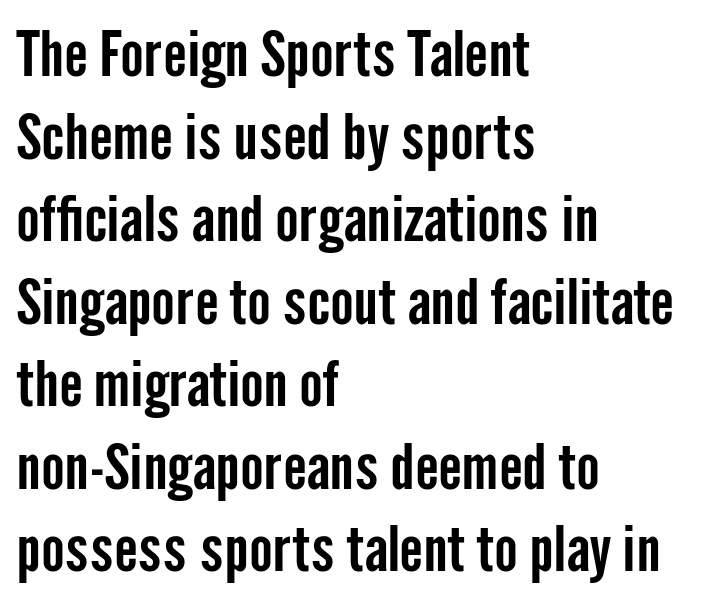
{"serif": "no", "italic": "no", "width": "condensed", "stroke_contrast": "low", "x_height": "medium", "monospaced": "no", "underline": "no", "align": "left", "line_spacing": "normal", "line_spacing_ratio": 1.31, "letter_spacing": "normal", "letter_spacing_em": 0.0, "glyph_px": 63}
